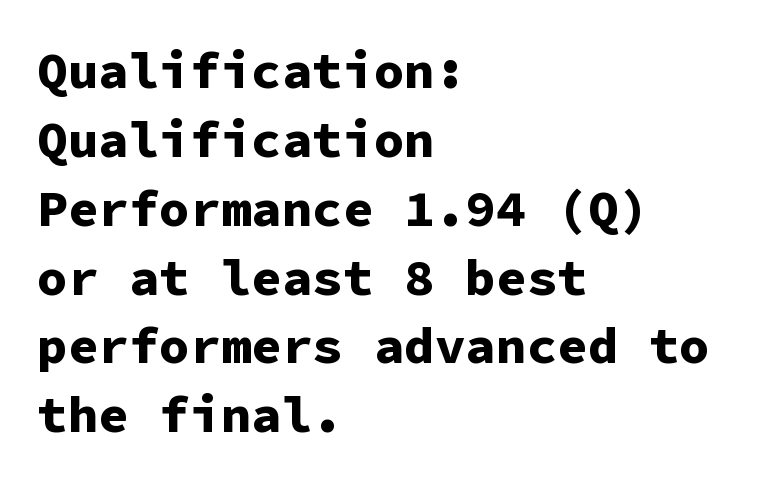
Notice how the passage keeps a crisp vertical edge on the left only. Every stem runs plumb, perpendicular to the baseline. To sum up the face: it is a sans, with no serifs. Bold? Absolutely — the strokes are thick and heavy.
